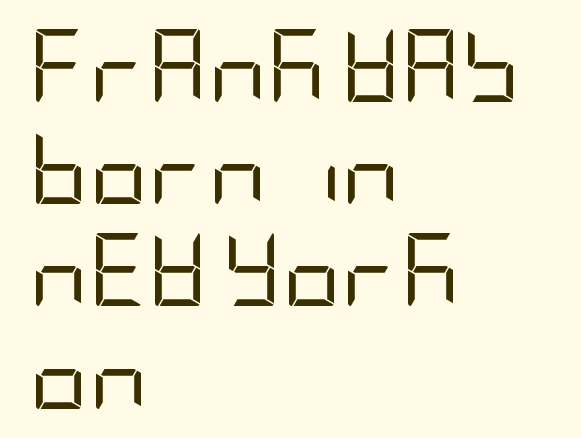
{"serif": "no", "italic": "no", "bold": "no", "weight": "regular", "width": "condensed", "stroke_contrast": "low", "x_height": "large", "underline": "no", "align": "left", "line_spacing": "normal", "line_spacing_ratio": 1.4, "letter_spacing": "normal", "letter_spacing_em": 0.0, "glyph_px": 73}
